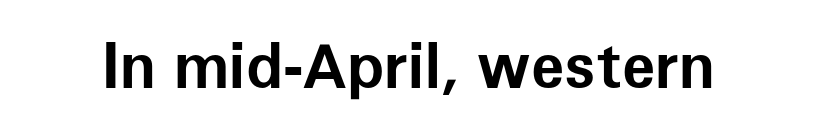
This sample uses plain, unmodified letter spacing. Bold? Absolutely — the strokes are thick and heavy. Note: no serifs on the glyphs. The type sits square on the baseline with zero lean. Plain, unruled lines of type.
